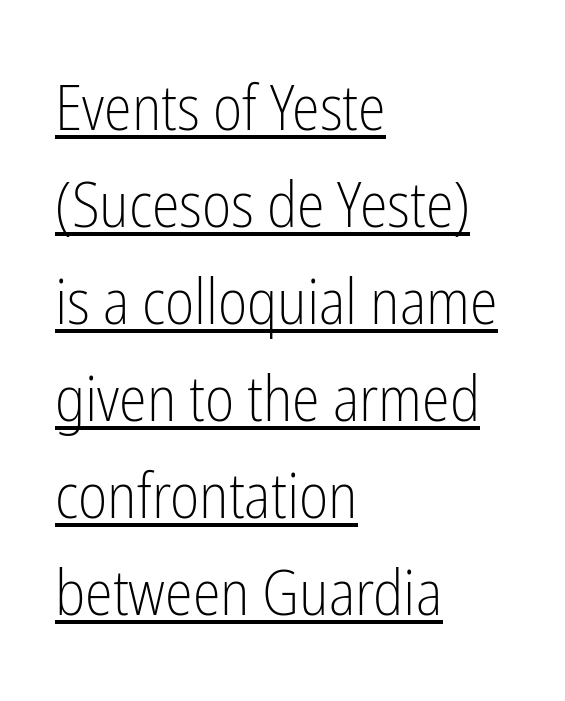
Q: Is the text bold? A: No.
Q: Is the text italic (slanted)? A: No, it is upright.
Q: Is the typeface a serif or a sans-serif typeface? A: Sans-serif.
Q: Is the text underlined? A: Yes.
Q: How is the paragraph aligned? A: Left-aligned.
Q: Is the spacing between letters normal or unusually wide? A: Normal.
Q: Is the spacing between lines tight, normal or loose? A: Normal.
Q: Width (condensed, normal, or wide)? A: Condensed.
Q: Stroke contrast? A: Low.
Q: x-height? A: Medium.
Q: Monospaced? A: No.
